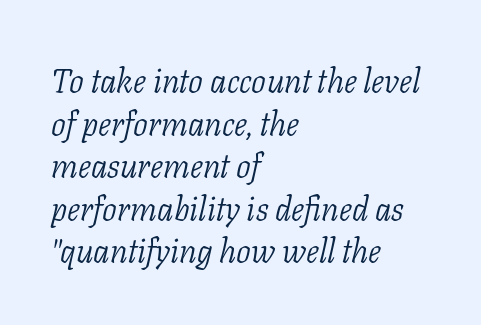
Q: Is the text bold? A: No.
Q: Is the text italic (slanted)? A: Yes, it leans right by about 11 degrees.
Q: Is the typeface a serif or a sans-serif typeface? A: Serif.
Q: Is the text underlined? A: No.
Q: How is the paragraph aligned? A: Left-aligned.
Q: Is the spacing between letters normal or unusually wide? A: Normal.
Q: Is the spacing between lines tight, normal or loose? A: Normal.
Q: Width (condensed, normal, or wide)? A: Normal.
Q: Stroke contrast? A: Low.
Q: x-height? A: Medium.
Q: Monospaced? A: No.
